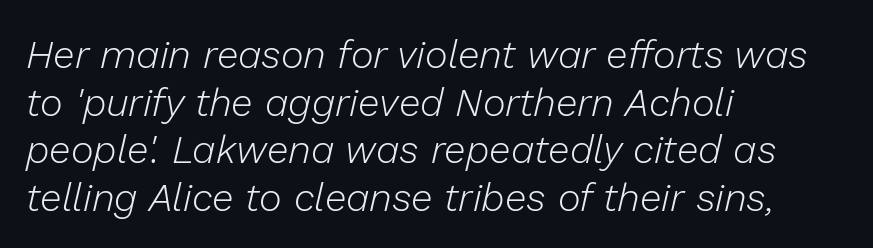
Weight: in the light-to-regular range. Short note: letters normally spaced. Every character sits at an angle, as italics do. Proportional: the letters do not fall into vertical columns. Alignment: flush left. Beneath every word, the page is bare.
